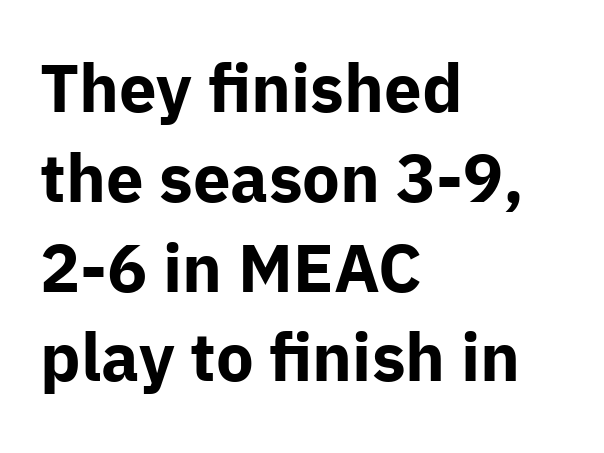
Q: Is the text bold? A: Yes.
Q: Is the text italic (slanted)? A: No, it is upright.
Q: Is the typeface a serif or a sans-serif typeface? A: Sans-serif.
Q: Is the text underlined? A: No.
Q: How is the paragraph aligned? A: Left-aligned.
Q: Is the spacing between letters normal or unusually wide? A: Normal.
Q: Is the spacing between lines tight, normal or loose? A: Normal.
Q: Width (condensed, normal, or wide)? A: Normal.
Q: Stroke contrast? A: Low.
Q: x-height? A: Medium.
Q: Monospaced? A: No.
